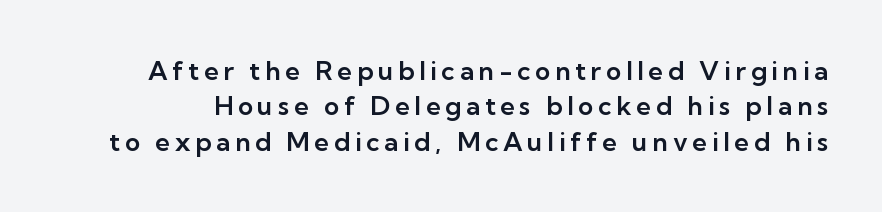
The type sits square on the baseline with zero lean. Lines of text with bare space underneath. A typesetter would call this leading conventional body-copy spacing.
